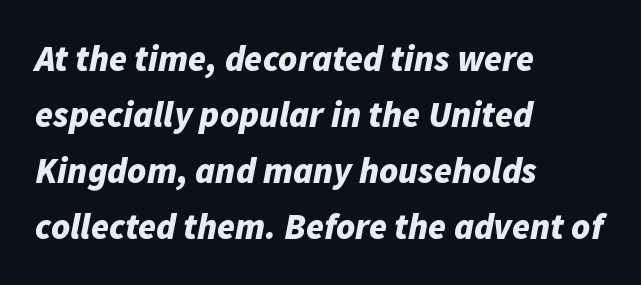
Q: Is the text bold? A: Yes.
Q: Is the text italic (slanted)? A: Yes, it leans right by about 11 degrees.
Q: Is the text underlined? A: No.
Q: How is the paragraph aligned? A: Left-aligned.
Q: Is the spacing between letters normal or unusually wide? A: Normal.
Q: Is the spacing between lines tight, normal or loose? A: Normal.
Q: Width (condensed, normal, or wide)? A: Normal.
Q: Stroke contrast? A: Low.
Q: x-height? A: Medium.
Q: Monospaced? A: No.
